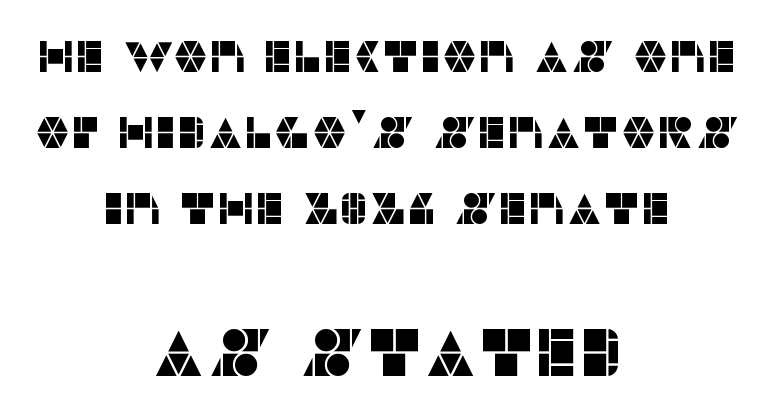
The image shows 67 px sans-serif type, upright; set centered, normal line spacing (1.69x), normal letter spacing, not underlined; the second (bottom) block is 1.49x larger; low stroke contrast and a large x-height.
